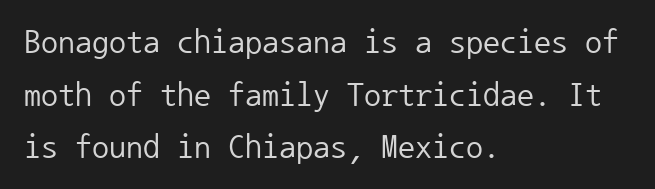
The image shows 34 px regular-weight sans-serif type, upright, monospaced; set left-aligned, normal line spacing (1.55x), normal letter spacing, not underlined; low stroke contrast and a medium x-height.
